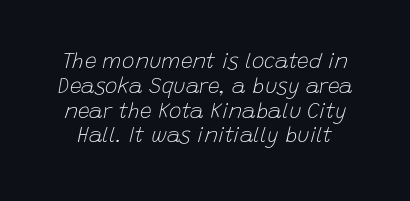
{"italic": "yes", "lean": "right", "slant_degrees": 15, "bold": "no", "underline": "no", "line_spacing_ratio": 1.18, "letter_spacing": "normal", "letter_spacing_em": 0.0, "glyph_px": 21}
